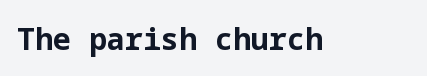
The passage shown is not underscored anywhere. Does the weight exceed regular? Yes, all the way to bold. Honestly, the letter spacing is just normal — you wouldn't notice it. Every stem runs plumb, perpendicular to the baseline.
